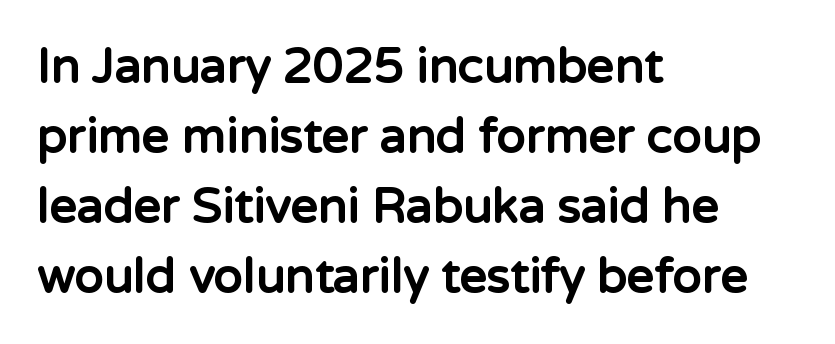
{"serif": "no", "italic": "no", "bold": "yes", "weight": "bold", "width": "normal", "stroke_contrast": "low", "x_height": "medium", "monospaced": "no", "underline": "no", "align": "left", "line_spacing": "normal", "line_spacing_ratio": 1.46, "letter_spacing": "normal", "letter_spacing_em": 0.0, "glyph_px": 48}
